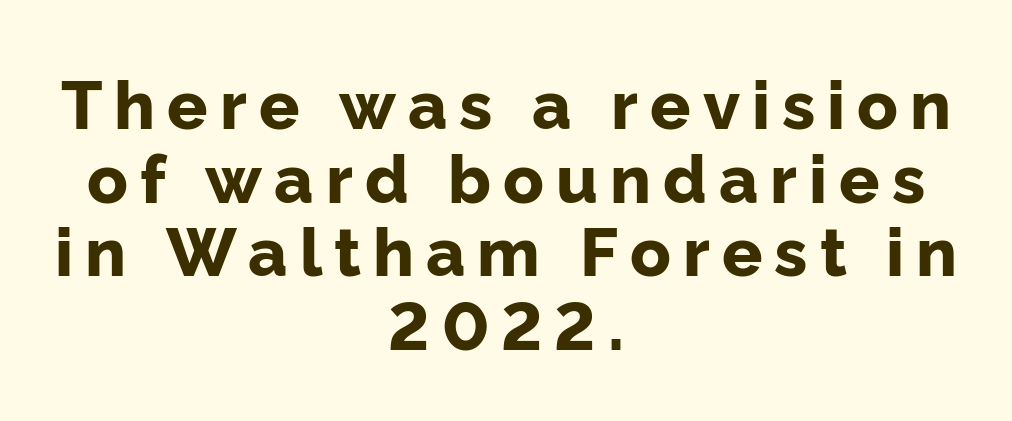
The image shows 67 px bold sans-serif type, upright; set centered, tight line spacing (1.1x), not underlined; low stroke contrast and a medium x-height.
